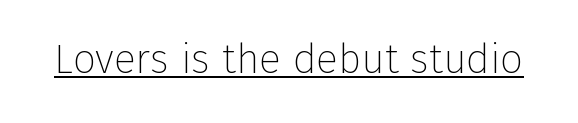
The image shows 41 px thin sans-serif type, upright; set normal letter spacing, underlined; low stroke contrast and a medium x-height.
